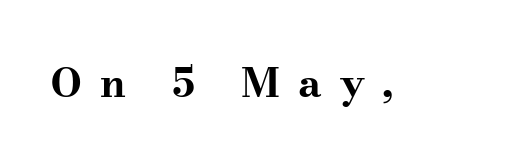
Q: Is the text bold? A: Yes.
Q: Is the text italic (slanted)? A: No, it is upright.
Q: Is the typeface a serif or a sans-serif typeface? A: Serif.
Q: Is the text underlined? A: No.
Q: Is the spacing between letters normal or unusually wide? A: Unusually wide.
Q: Width (condensed, normal, or wide)? A: Wide.
Q: Stroke contrast? A: Medium.
Q: x-height? A: Small.
Q: Monospaced? A: No.
